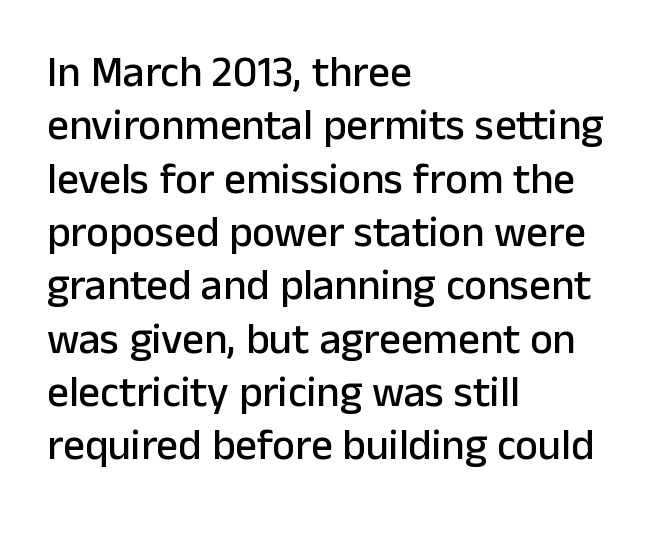
The specimen omits any rule beneath the text block's lines. Compared with a centered layout, this one pins lines to the left instead. No extra tracking has been applied to these lines. In terms of posture, this sample is upright. Is this a fixed-width face? No — the glyphs have proportional, varying widths. The characters display no serif detailing; their extremities are plain.
